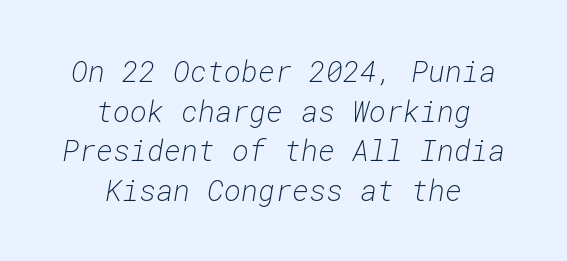
The image shows 29 px light type, italic (leaning right), monospaced; set centered, normal line spacing (1.37x), normal letter spacing, not underlined; low stroke contrast and a medium x-height.
